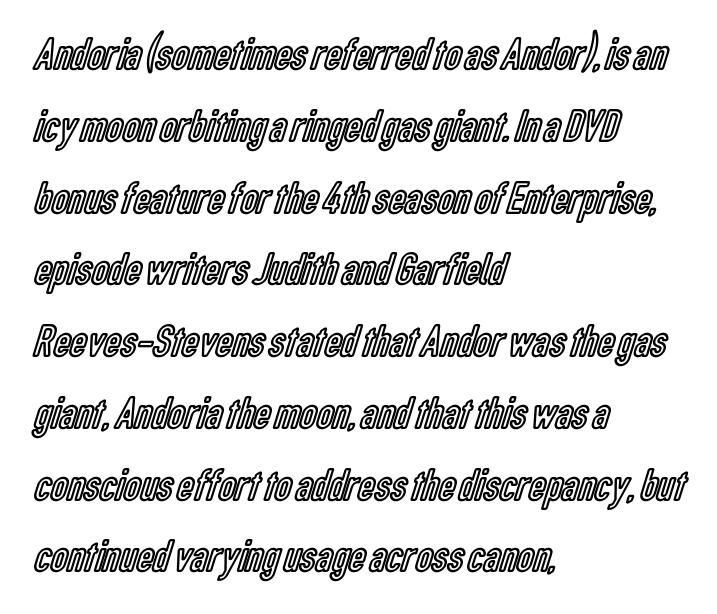
A typesetter would call this leading conventional body-copy spacing. A classic flush-left, rag-right setting is used for this passage. There is no visible air inserted between adjacent glyphs. Here the designer chose a conventional face with non-uniform glyph widths. Plain, unruled lines of type.
